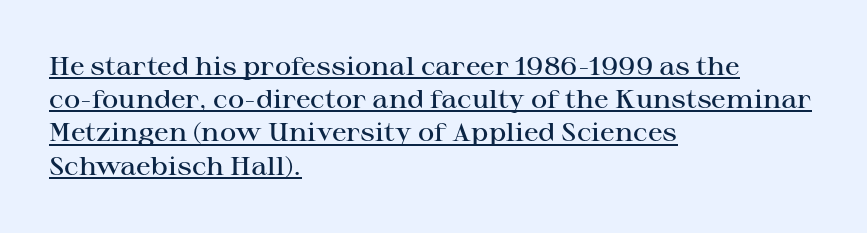
Underlining? Definitely there. A typesetter would call this leading conventional body-copy spacing. This is moderately heavy type, rendered in semibold. If you drew a ruler down the left edge, every line would touch it.
